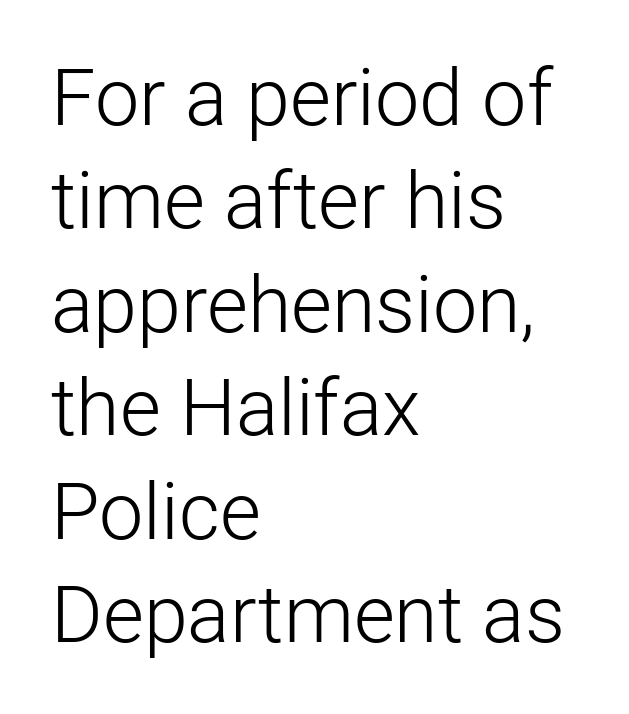
{"serif": "no", "italic": "no", "bold": "no", "weight": "light", "width": "normal", "stroke_contrast": "low", "x_height": "medium", "monospaced": "no", "underline": "no", "align": "left", "line_spacing": "normal", "line_spacing_ratio": 1.31, "letter_spacing": "normal", "letter_spacing_em": 0.0, "glyph_px": 79}
